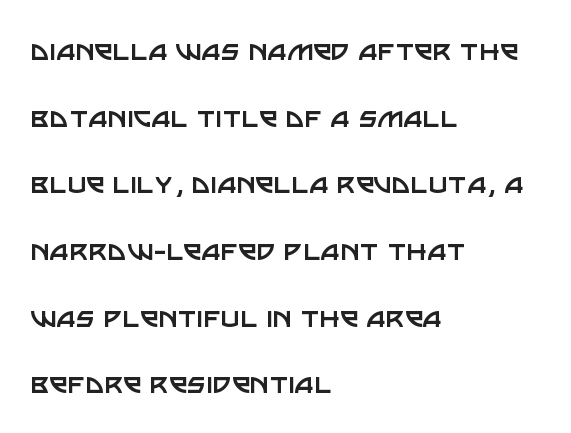
Bare-footed words on every line. The lines are quadded left. The text was rendered using a sans face with plain stroke endings. Characters remain perfectly vertical along every line. Widely set lines give the paragraph a tall, airy silhouette. The characters are drawn with everyday or finer stroke widths.
